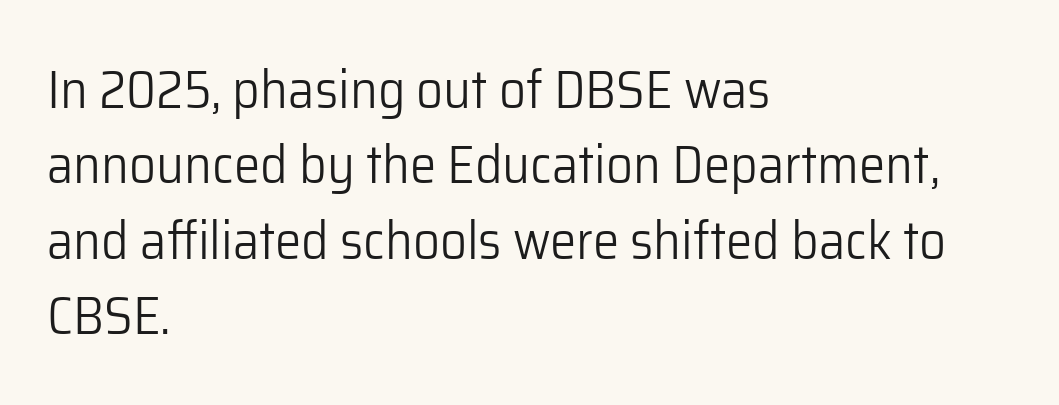
{"serif": "no", "italic": "no", "bold": "no", "weight": "light", "width": "normal", "stroke_contrast": "low", "x_height": "medium", "monospaced": "no", "underline": "no", "align": "left", "line_spacing": "normal", "line_spacing_ratio": 1.42, "letter_spacing": "normal", "letter_spacing_em": 0.0, "glyph_px": 53}
